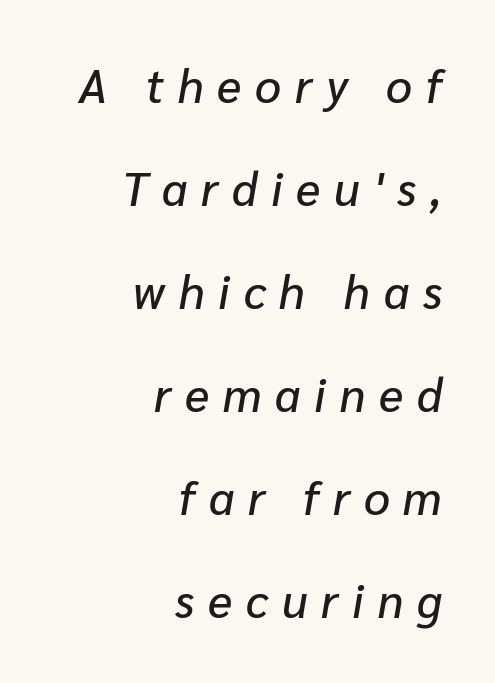
Q: Is the text italic (slanted)? A: Yes, it leans right by about 10 degrees.
Q: Is the text underlined? A: No.
Q: How is the paragraph aligned? A: Right-aligned.
Q: Is the spacing between letters normal or unusually wide? A: Unusually wide.
Q: Is the spacing between lines tight, normal or loose? A: Loose.
Q: Width (condensed, normal, or wide)? A: Normal.
Q: Stroke contrast? A: Low.
Q: x-height? A: Medium.
Q: Monospaced? A: No.
